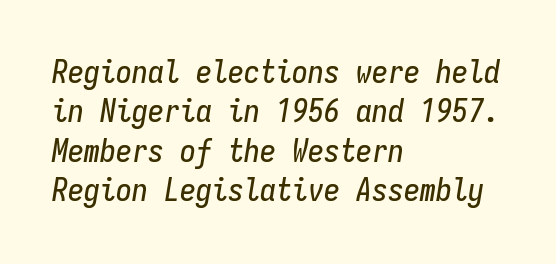
Q: Is the text italic (slanted)? A: Yes, it leans right by about 9 degrees.
Q: Is the text underlined? A: No.
Q: How is the paragraph aligned? A: Left-aligned.
Q: Is the spacing between letters normal or unusually wide? A: Normal.
Q: Width (condensed, normal, or wide)? A: Condensed.
Q: Stroke contrast? A: Low.
Q: x-height? A: Medium.
Q: Monospaced? A: Yes.
